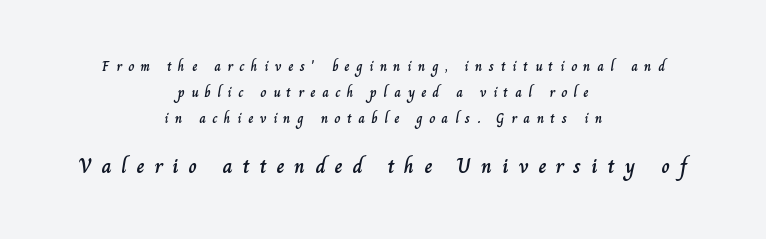
Q: Is the text italic (slanted)? A: Yes.
Q: Is the text underlined? A: No.
Q: How is the paragraph aligned? A: Centered.
Q: Is the spacing between letters normal or unusually wide? A: Unusually wide.
Q: Which block of text is set in a larger size, the first (top) or the second (bottom)? A: The second (bottom) one.
